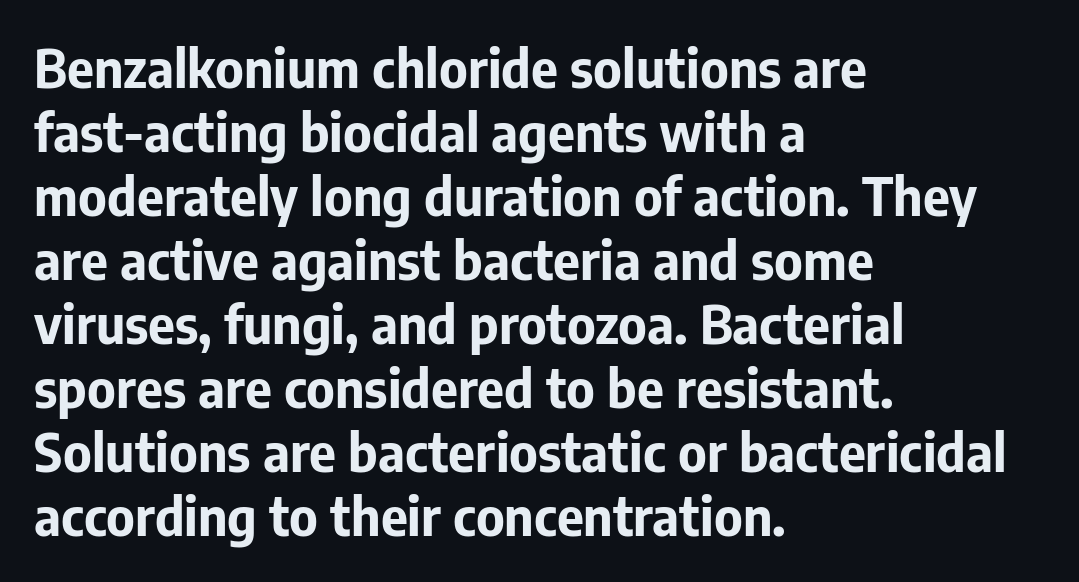
{"serif": "no", "italic": "no", "bold": "yes", "weight": "bold", "width": "normal", "stroke_contrast": "low", "x_height": "medium", "monospaced": "no", "underline": "no", "align": "left", "line_spacing_ratio": 1.23, "letter_spacing": "normal", "letter_spacing_em": 0.0, "glyph_px": 52}
